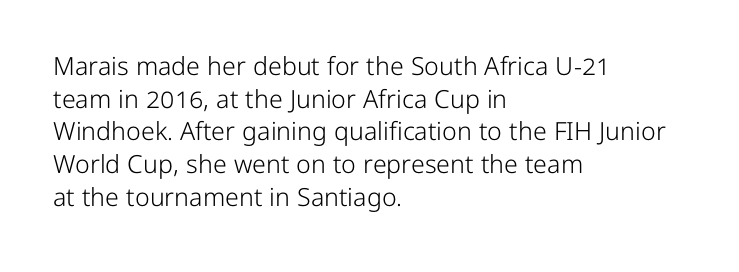
What's the leading like? Ordinary, nothing unusual. The passage shown has conventional tracking throughout. The typography opts for an upright posture over an oblique one. The passage is arranged the way most books set body copy — flush left.
